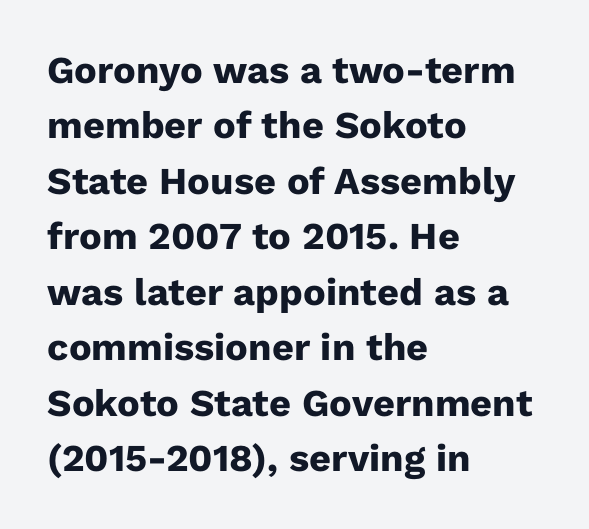
Q: Is the text bold? A: Yes.
Q: Is the text italic (slanted)? A: No, it is upright.
Q: Is the typeface a serif or a sans-serif typeface? A: Sans-serif.
Q: Is the text underlined? A: No.
Q: How is the paragraph aligned? A: Left-aligned.
Q: Is the spacing between letters normal or unusually wide? A: Normal.
Q: Is the spacing between lines tight, normal or loose? A: Normal.
Q: Width (condensed, normal, or wide)? A: Normal.
Q: Stroke contrast? A: Low.
Q: x-height? A: Medium.
Q: Monospaced? A: No.
